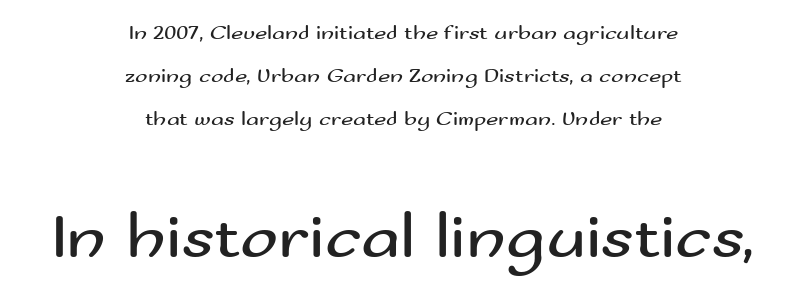
The face used here is proportionally spaced, like ordinary book or web type. In terms of letterspacing, this is plain default setting. The emphasis by scale lands on block number two, below. Line starts and ends both wander, symmetrically. Vertically, the passage feels expansive, rows floating well apart. Rendered with straight, roman letterforms.
